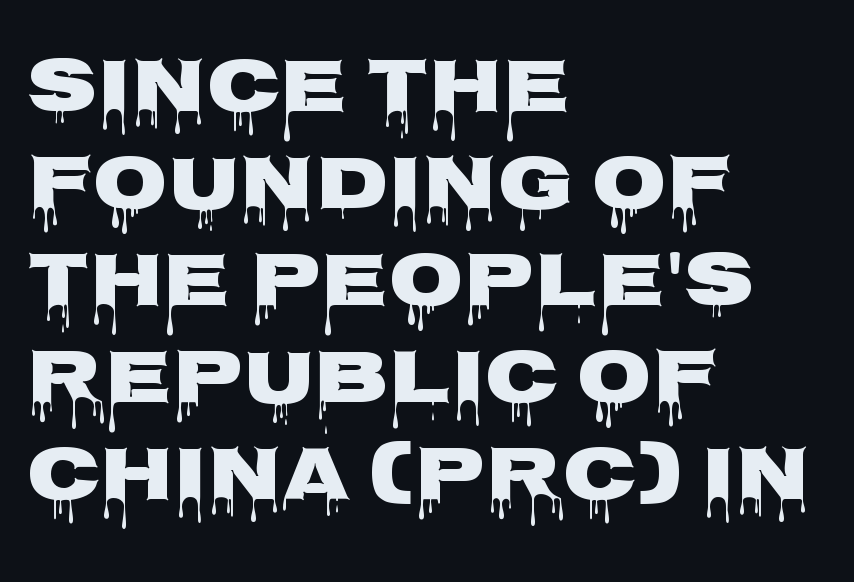
Q: Is the text bold? A: Yes.
Q: Is the text italic (slanted)? A: No, it is upright.
Q: Is the typeface a serif or a sans-serif typeface? A: Sans-serif.
Q: Is the text underlined? A: No.
Q: How is the paragraph aligned? A: Left-aligned.
Q: Is the spacing between letters normal or unusually wide? A: Normal.
Q: Is the spacing between lines tight, normal or loose? A: Normal.
Q: Width (condensed, normal, or wide)? A: Wide.
Q: Stroke contrast? A: Low.
Q: x-height? A: Large.
Q: Monospaced? A: No.
